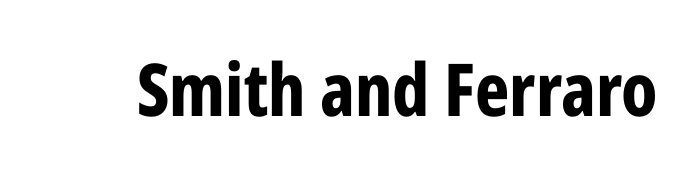
Q: Is the text bold? A: Yes.
Q: Is the text italic (slanted)? A: No, it is upright.
Q: Is the typeface a serif or a sans-serif typeface? A: Sans-serif.
Q: Is the text underlined? A: No.
Q: Is the spacing between letters normal or unusually wide? A: Normal.
Q: Width (condensed, normal, or wide)? A: Condensed.
Q: Stroke contrast? A: Low.
Q: x-height? A: Medium.
Q: Monospaced? A: No.
